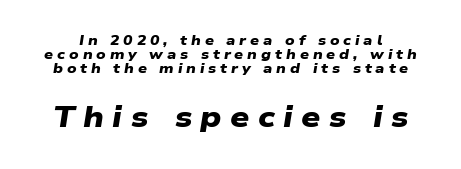
Q: Is the text bold? A: Yes.
Q: Is the typeface a serif or a sans-serif typeface? A: Sans-serif.
Q: Is the text underlined? A: No.
Q: Is the spacing between letters normal or unusually wide? A: Unusually wide.
Q: Is the spacing between lines tight, normal or loose? A: Tight.
Q: Which block of text is set in a larger size, the first (top) or the second (bottom)? A: The second (bottom) one.
Q: Width (condensed, normal, or wide)? A: Wide.
Q: Stroke contrast? A: Low.
Q: x-height? A: Medium.
Q: Monospaced? A: No.
